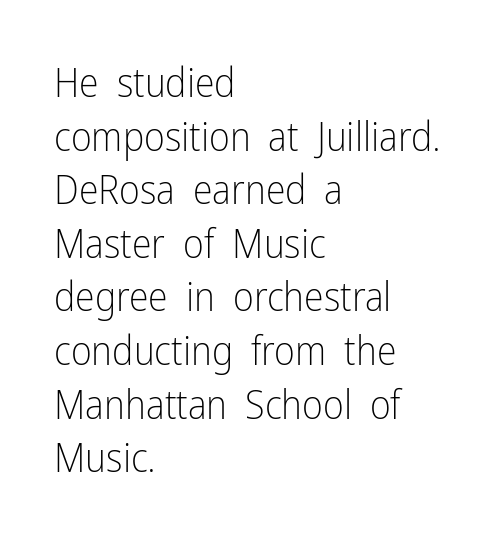
The foot of each line stays bare and open. Character widths vary here, with narrow letters taking less room than wide ones. A light-to-regular cut is what we see here. The lines are quadded left. Quick note: not italic, upright.
